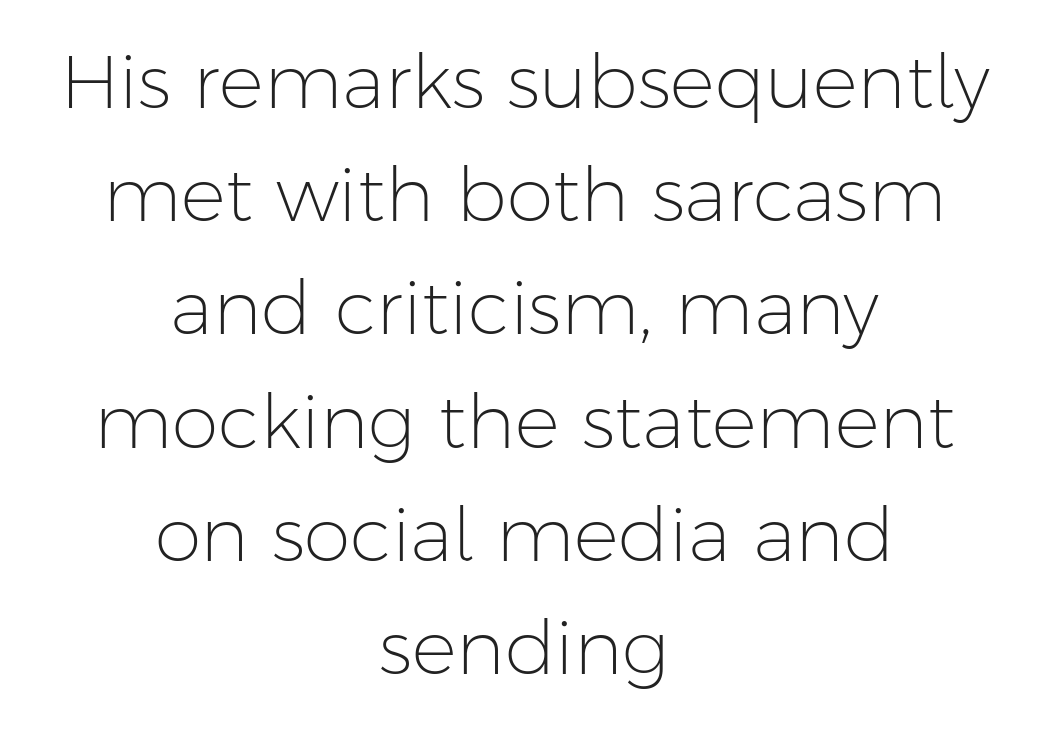
Q: Is the text bold? A: No.
Q: Is the text italic (slanted)? A: No, it is upright.
Q: Is the typeface a serif or a sans-serif typeface? A: Sans-serif.
Q: Is the text underlined? A: No.
Q: How is the paragraph aligned? A: Centered.
Q: Is the spacing between letters normal or unusually wide? A: Normal.
Q: Is the spacing between lines tight, normal or loose? A: Normal.
Q: Width (condensed, normal, or wide)? A: Normal.
Q: Stroke contrast? A: Low.
Q: x-height? A: Medium.
Q: Monospaced? A: No.
